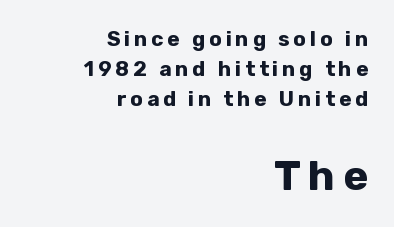
Q: Is the text bold? A: Yes.
Q: Is the text italic (slanted)? A: No, it is upright.
Q: Is the typeface a serif or a sans-serif typeface? A: Sans-serif.
Q: Is the text underlined? A: No.
Q: How is the paragraph aligned? A: Right-aligned.
Q: Is the spacing between lines tight, normal or loose? A: Normal.
Q: Which block of text is set in a larger size, the first (top) or the second (bottom)? A: The second (bottom) one.
Q: Width (condensed, normal, or wide)? A: Normal.
Q: Stroke contrast? A: Low.
Q: x-height? A: Medium.
Q: Monospaced? A: No.
